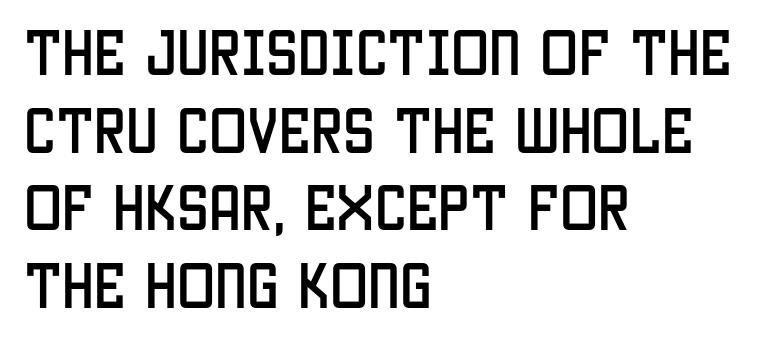
Q: Is the text italic (slanted)? A: No, it is upright.
Q: Is the typeface a serif or a sans-serif typeface? A: Sans-serif.
Q: Is the text underlined? A: No.
Q: How is the paragraph aligned? A: Left-aligned.
Q: Is the spacing between letters normal or unusually wide? A: Normal.
Q: Is the spacing between lines tight, normal or loose? A: Normal.
Q: Width (condensed, normal, or wide)? A: Condensed.
Q: Stroke contrast? A: Low.
Q: x-height? A: Large.
Q: Monospaced? A: No.
